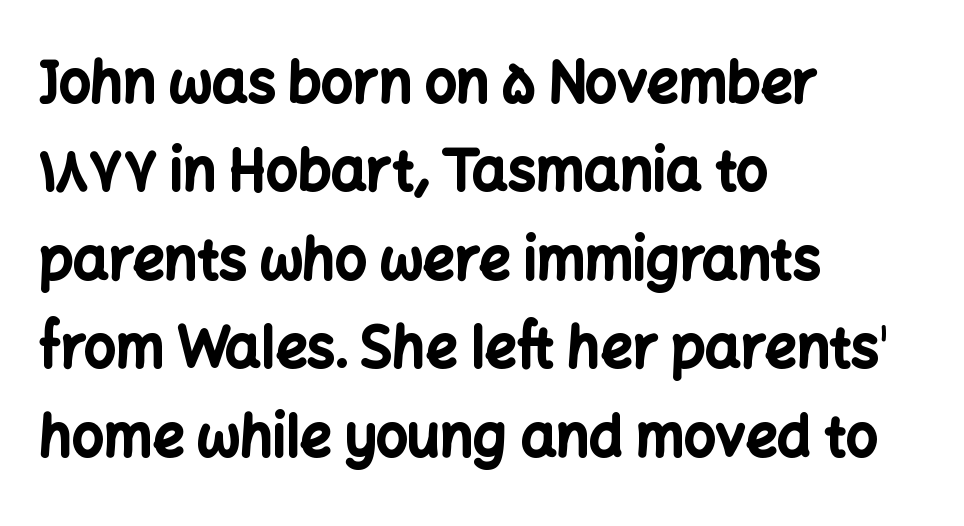
Q: Is the text bold? A: Yes.
Q: Is the text italic (slanted)? A: No, it is upright.
Q: Is the typeface a serif or a sans-serif typeface? A: Sans-serif.
Q: Is the text underlined? A: No.
Q: How is the paragraph aligned? A: Left-aligned.
Q: Is the spacing between letters normal or unusually wide? A: Normal.
Q: Is the spacing between lines tight, normal or loose? A: Normal.
Q: Width (condensed, normal, or wide)? A: Normal.
Q: Stroke contrast? A: Low.
Q: x-height? A: Medium.
Q: Monospaced? A: No.
